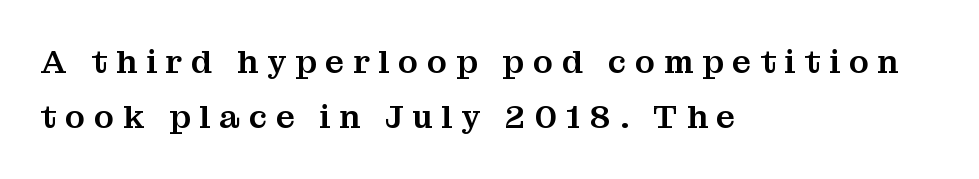
The image shows 33 px serif type, upright; set left-aligned, normal line spacing (1.68x), unusually wide letter spacing (+0.27 em), not underlined; medium stroke contrast and a medium x-height.
